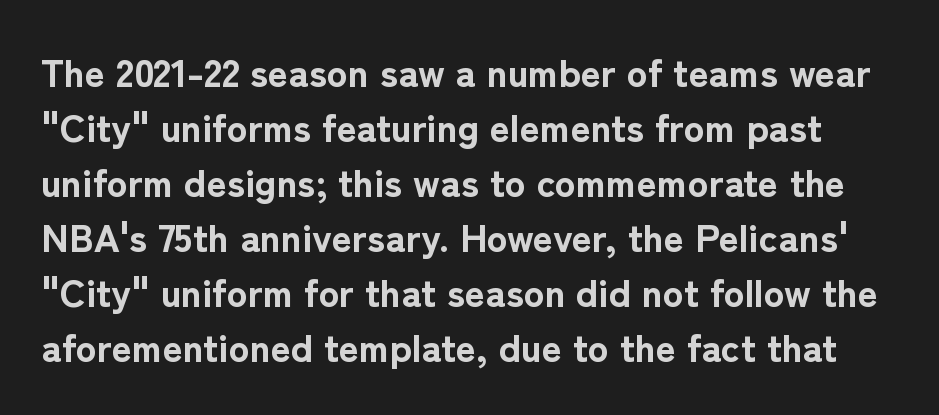
Q: Is the text bold? A: Yes.
Q: Is the text italic (slanted)? A: No, it is upright.
Q: Is the typeface a serif or a sans-serif typeface? A: Sans-serif.
Q: Is the text underlined? A: No.
Q: Is the spacing between letters normal or unusually wide? A: Normal.
Q: Is the spacing between lines tight, normal or loose? A: Normal.
Q: Width (condensed, normal, or wide)? A: Normal.
Q: Stroke contrast? A: Low.
Q: x-height? A: Medium.
Q: Monospaced? A: No.
